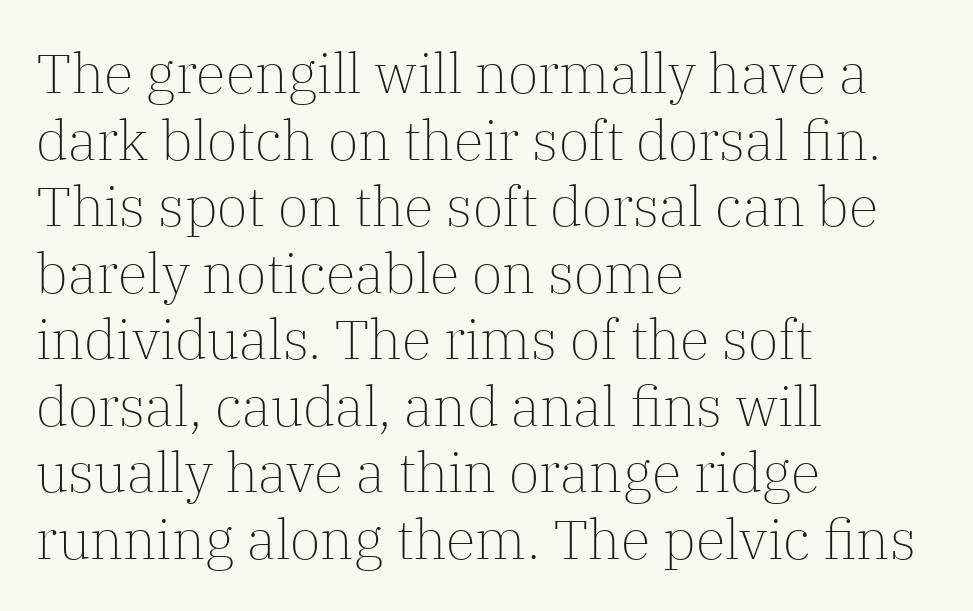
{"serif": "yes", "italic": "no", "bold": "no", "weight": "light", "width": "normal", "stroke_contrast": "low", "x_height": "medium", "monospaced": "no", "underline": "no", "align": "left", "line_spacing_ratio": 1.21, "letter_spacing": "normal", "letter_spacing_em": 0.0, "glyph_px": 55}
